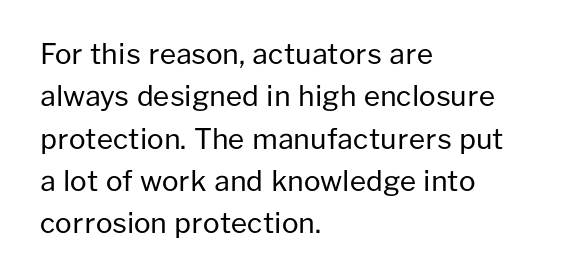
{"serif": "no", "italic": "no", "bold": "no", "weight": "regular", "width": "normal", "stroke_contrast": "low", "x_height": "medium", "monospaced": "no", "underline": "no", "align": "left", "line_spacing": "normal", "line_spacing_ratio": 1.51, "letter_spacing": "normal", "letter_spacing_em": 0.0, "glyph_px": 28}
